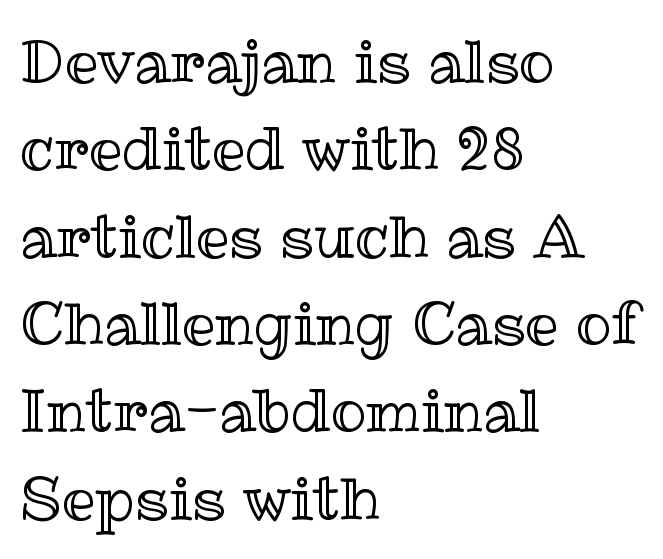
These lines keep a tight, regular rhythm from letter to letter. Style check: upright. The typesetter chose a ragged-right arrangement here. The space beneath each line is pristine and unruled. Note the varied advance widths — an 'i' is clearly narrower than an 'm'. Summary of vertical rhythm: regular, with standard interline spacing.
